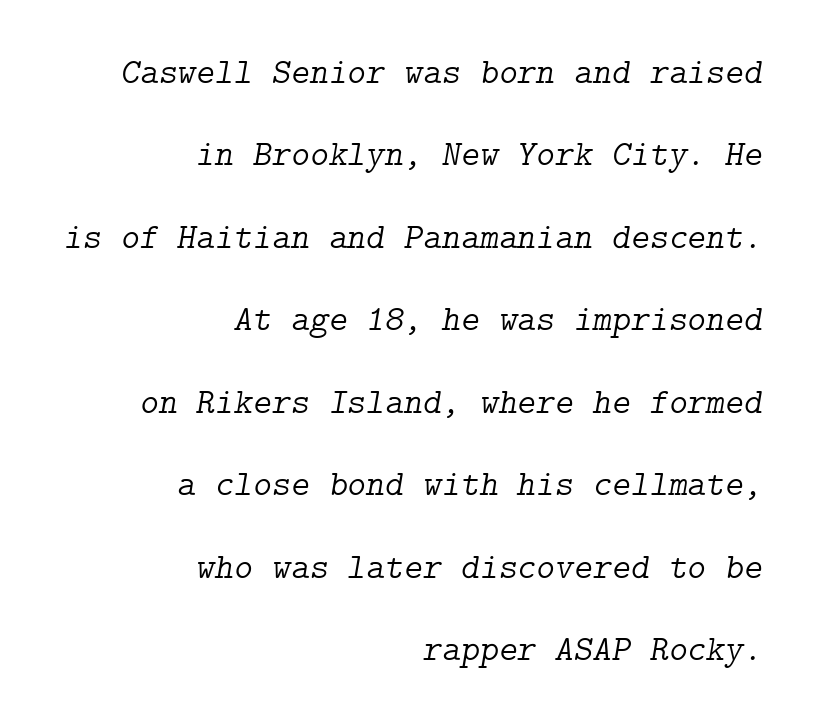
{"serif": "yes", "italic": "yes", "lean": "right", "slant_degrees": 9, "bold": "no", "weight": "light", "width": "normal", "stroke_contrast": "low", "x_height": "medium", "underline": "no", "align": "right", "line_spacing": "loose", "line_spacing_ratio": 2.29, "letter_spacing": "normal", "letter_spacing_em": 0.0, "glyph_px": 36}
